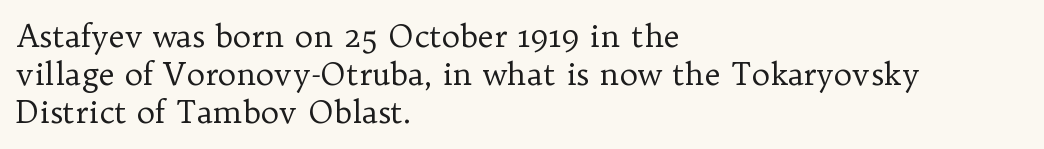
{"serif": "yes", "italic": "no", "bold": "no", "weight": "regular", "width": "normal", "stroke_contrast": "low", "x_height": "medium", "monospaced": "no", "underline": "no", "align": "left", "line_spacing_ratio": 1.23, "letter_spacing": "normal", "letter_spacing_em": 0.0, "glyph_px": 31}
